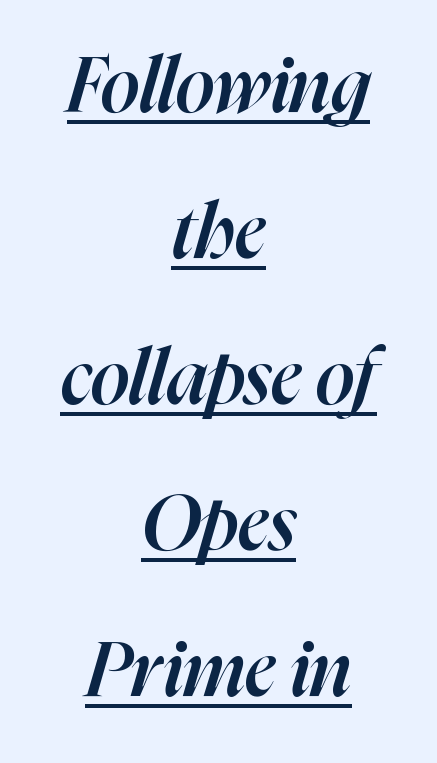
Weight check: semibold — heavier than regular, not quite bold. Think of a printed novel: that variable character pitch is what you see here. You could call the tracking neutral — neither tight nor loose. The lettering tilts uniformly, giving the passage an italic look.
